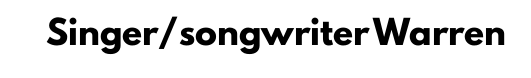
Q: Is the text bold? A: Yes.
Q: Is the text italic (slanted)? A: No, it is upright.
Q: Is the text underlined? A: No.
Q: Is the spacing between letters normal or unusually wide? A: Normal.
